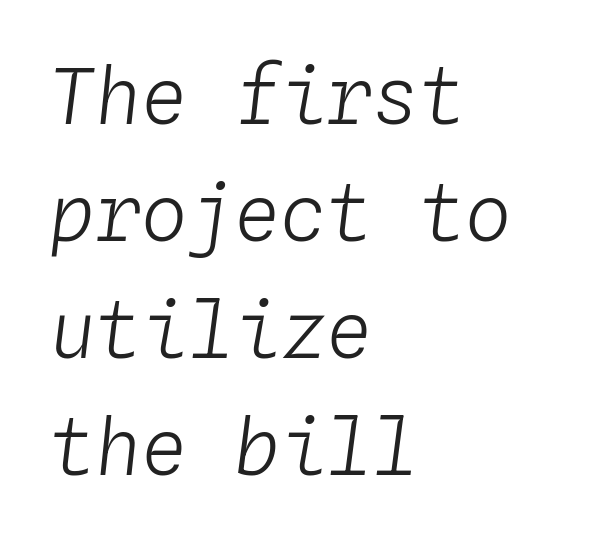
Q: Is the text bold? A: No.
Q: Is the text italic (slanted)? A: Yes, it leans right by about 4 degrees.
Q: Is the text underlined? A: No.
Q: How is the paragraph aligned? A: Left-aligned.
Q: Is the spacing between letters normal or unusually wide? A: Normal.
Q: Is the spacing between lines tight, normal or loose? A: Normal.
Q: Width (condensed, normal, or wide)? A: Normal.
Q: Stroke contrast? A: Low.
Q: x-height? A: Medium.
Q: Monospaced? A: Yes.
